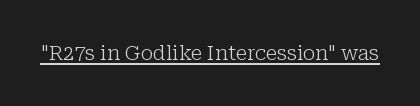
Q: Is the text bold? A: No.
Q: Is the text italic (slanted)? A: No, it is upright.
Q: Is the text underlined? A: Yes.
Q: Is the spacing between letters normal or unusually wide? A: Normal.
